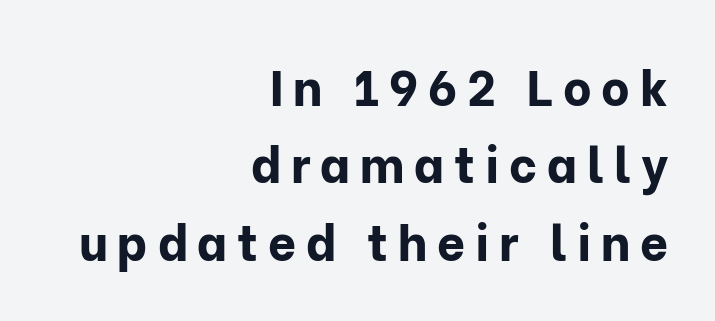
Q: Is the text bold? A: Yes.
Q: Is the text italic (slanted)? A: No, it is upright.
Q: Is the typeface a serif or a sans-serif typeface? A: Sans-serif.
Q: Is the text underlined? A: No.
Q: How is the paragraph aligned? A: Right-aligned.
Q: Is the spacing between letters normal or unusually wide? A: Unusually wide.
Q: Is the spacing between lines tight, normal or loose? A: Normal.
Q: Width (condensed, normal, or wide)? A: Normal.
Q: Stroke contrast? A: Low.
Q: x-height? A: Medium.
Q: Monospaced? A: No.
